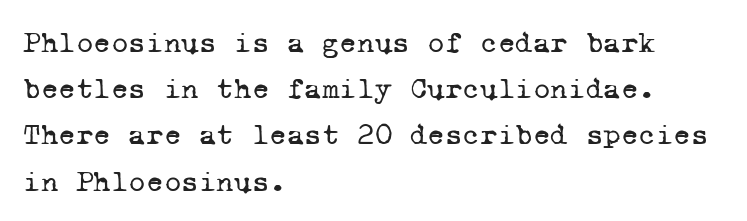
{"serif": "yes", "bold": "no", "weight": "regular", "width": "normal", "stroke_contrast": "low", "x_height": "medium", "monospaced": "yes", "underline": "no", "align": "left", "line_spacing": "normal", "line_spacing_ratio": 1.54, "letter_spacing": "normal", "letter_spacing_em": 0.0, "glyph_px": 30}
